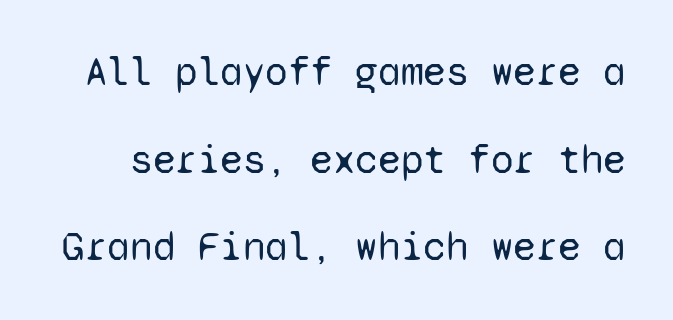
{"serif": "no", "italic": "no", "bold": "no", "weight": "regular", "width": "normal", "stroke_contrast": "low", "x_height": "medium", "monospaced": "yes", "underline": "no", "line_spacing": "loose", "line_spacing_ratio": 2.14, "letter_spacing": "normal", "letter_spacing_em": 0.0, "glyph_px": 41}
